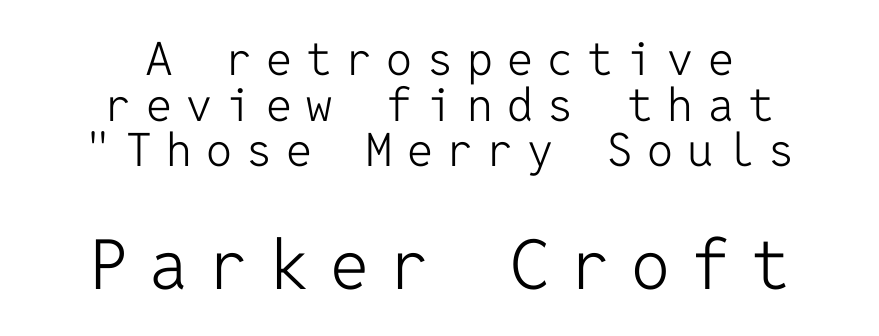
Q: Is the text bold? A: No.
Q: Is the text italic (slanted)? A: No, it is upright.
Q: Is the typeface a serif or a sans-serif typeface? A: Sans-serif.
Q: Is the text underlined? A: No.
Q: How is the paragraph aligned? A: Centered.
Q: Is the spacing between letters normal or unusually wide? A: Unusually wide.
Q: Is the spacing between lines tight, normal or loose? A: Tight.
Q: Which block of text is set in a larger size, the first (top) or the second (bottom)? A: The second (bottom) one.
Q: Width (condensed, normal, or wide)? A: Normal.
Q: Stroke contrast? A: Low.
Q: x-height? A: Medium.
Q: Monospaced? A: Yes.
